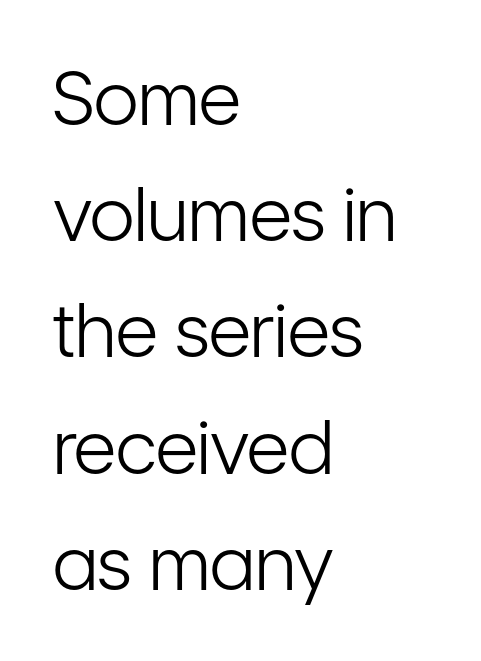
Reading down the column, the eye jumps a familiar distance to each next line. Look at the bottom of the vertical strokes: they stop flat, with no serifs. The face used here is proportionally spaced, like ordinary book or web type. If you drew a ruler down the left edge, every line would touch it. Just letters on the line, the space beneath them empty.
